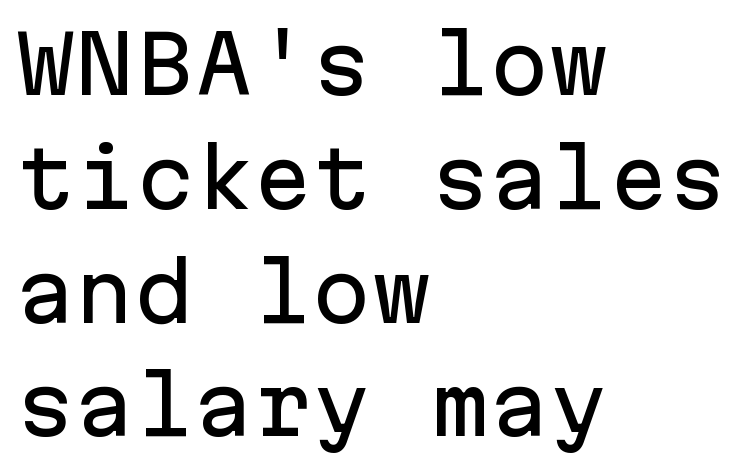
Spacing between characters is what you'd get straight out of the box. Classification — sans serif. Regarding leading, the lines here are spaced in the standard way. Italic: no, the glyphs are upright roman.
